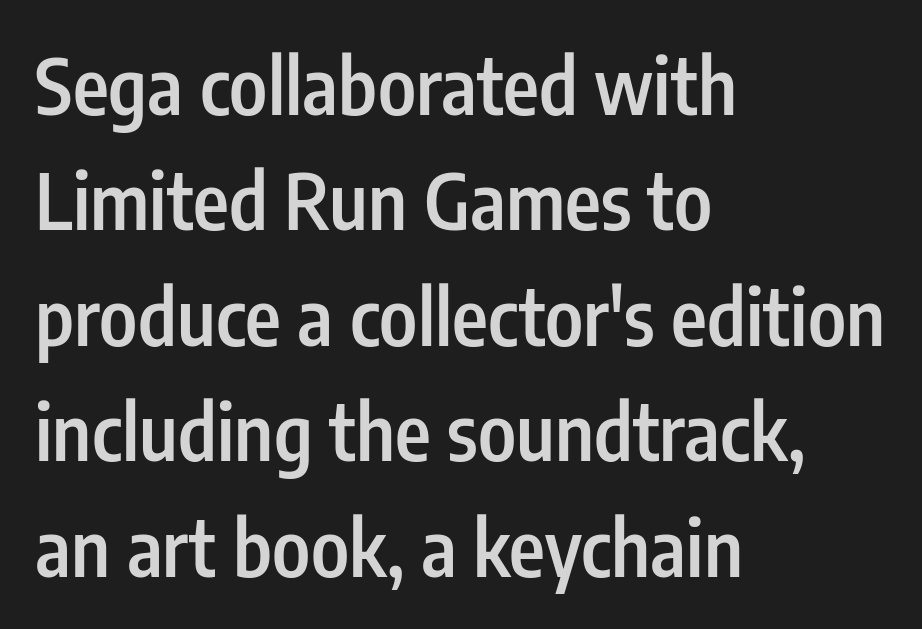
{"serif": "no", "italic": "no", "bold": "semi", "weight": "semibold", "width": "condensed", "stroke_contrast": "low", "x_height": "medium", "monospaced": "no", "underline": "no", "align": "left", "line_spacing": "normal", "line_spacing_ratio": 1.5, "letter_spacing": "normal", "letter_spacing_em": 0.0, "glyph_px": 77}
